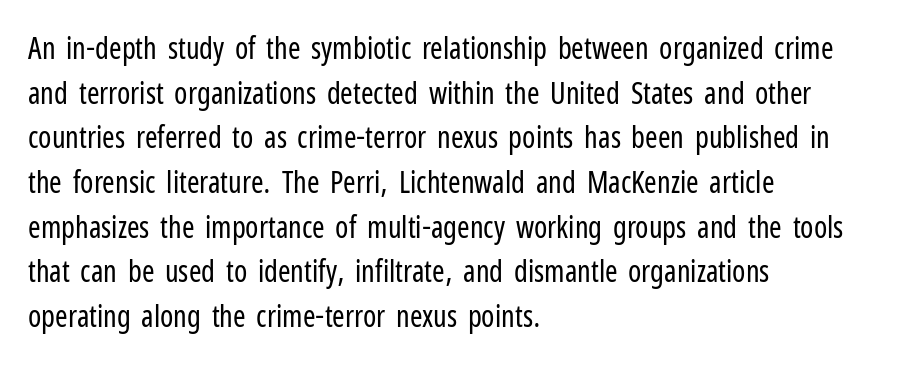
Q: Is the text bold? A: No.
Q: Is the text italic (slanted)? A: No, it is upright.
Q: Is the typeface a serif or a sans-serif typeface? A: Sans-serif.
Q: Is the text underlined? A: No.
Q: How is the paragraph aligned? A: Left-aligned.
Q: Is the spacing between letters normal or unusually wide? A: Normal.
Q: Is the spacing between lines tight, normal or loose? A: Normal.
Q: Width (condensed, normal, or wide)? A: Condensed.
Q: Stroke contrast? A: Low.
Q: x-height? A: Medium.
Q: Monospaced? A: No.
